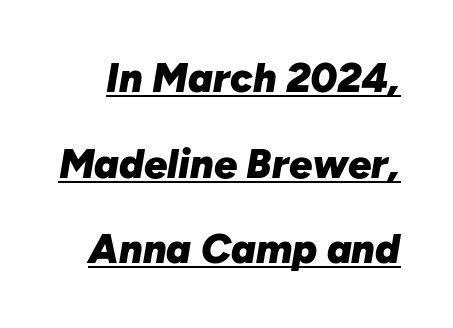
The image shows 41 px heavy type, italic (leaning right); set loose line spacing (2.09x), normal letter spacing, underlined; low stroke contrast and a medium x-height.
